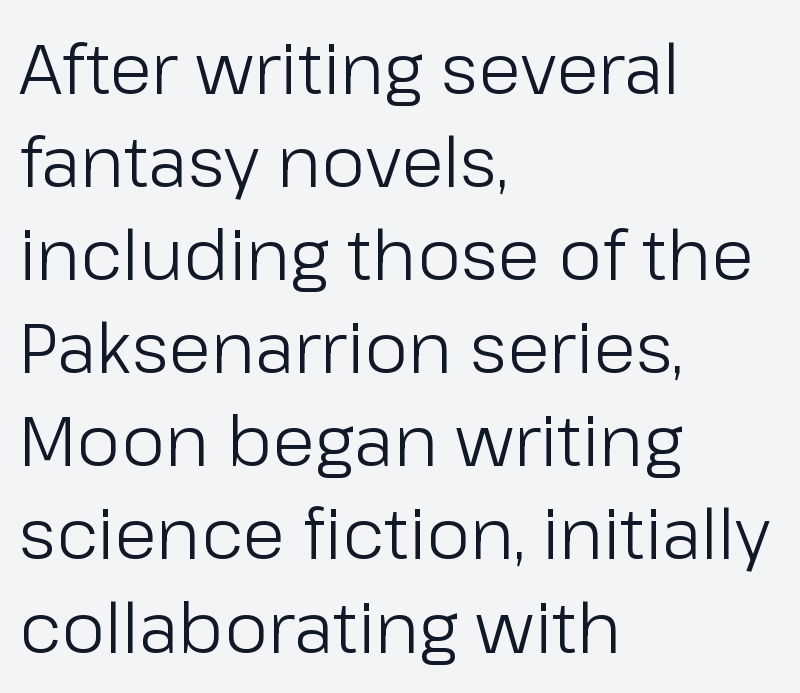
{"serif": "no", "italic": "no", "bold": "no", "weight": "light", "width": "normal", "stroke_contrast": "low", "x_height": "medium", "monospaced": "no", "underline": "no", "align": "left", "line_spacing": "normal", "line_spacing_ratio": 1.33, "letter_spacing": "normal", "letter_spacing_em": 0.0, "glyph_px": 70}
